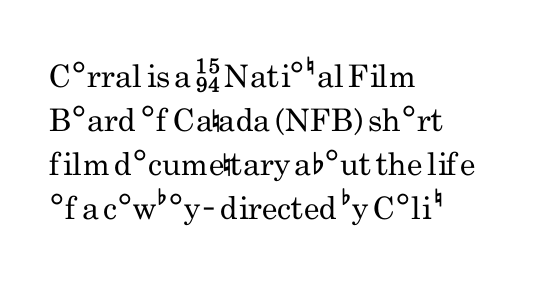
{"serif": "no", "italic": "no", "bold": "no", "weight": "regular", "width": "condensed", "stroke_contrast": "low", "x_height": "small", "monospaced": "no", "underline": "no", "align": "left", "line_spacing": "normal", "line_spacing_ratio": 1.42, "letter_spacing": "normal", "letter_spacing_em": 0.0, "glyph_px": 31}
